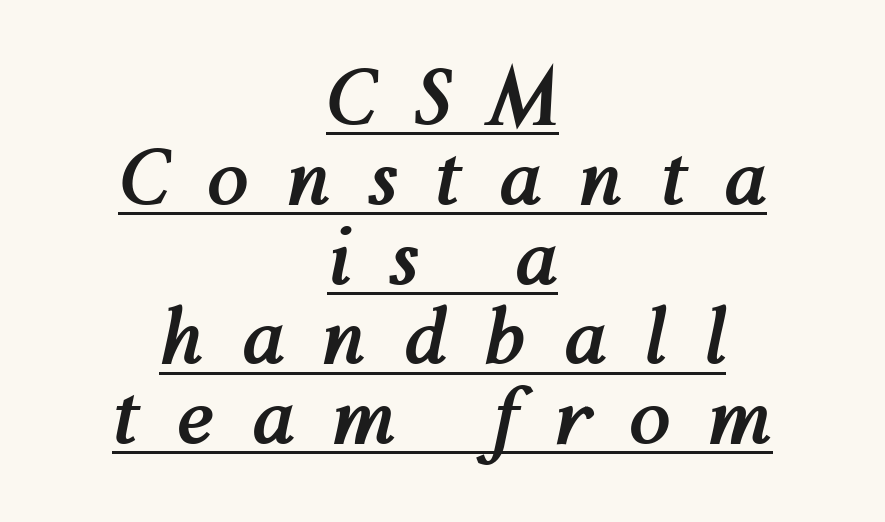
Each line of the rendering has a horizontal stroke beneath the glyphs. Which margin do the lines hug? Neither — every line sits in the middle. The rendering inserts visible extra space after every character. The rendering uses a bold face; every stroke is thick and dark.
